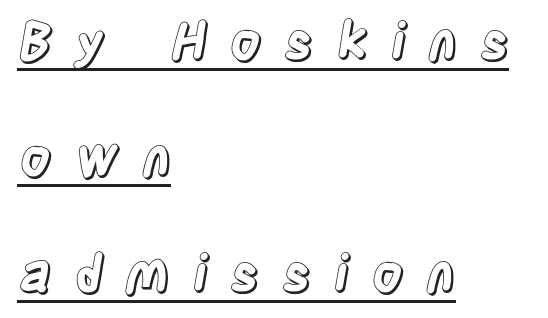
Q: Is the text italic (slanted)? A: Yes.
Q: Is the text underlined? A: Yes.
Q: How is the paragraph aligned? A: Left-aligned.
Q: Is the spacing between letters normal or unusually wide? A: Unusually wide.
Q: Is the spacing between lines tight, normal or loose? A: Loose.
Q: Width (condensed, normal, or wide)? A: Condensed.
Q: x-height? A: Large.
Q: Monospaced? A: No.
